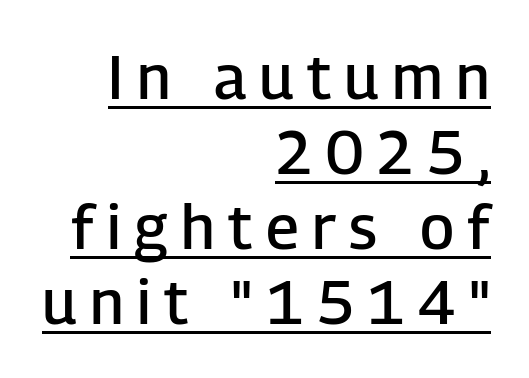
Q: Is the text bold? A: Semi-bold.
Q: Is the text italic (slanted)? A: No, it is upright.
Q: Is the typeface a serif or a sans-serif typeface? A: Sans-serif.
Q: Is the text underlined? A: Yes.
Q: How is the paragraph aligned? A: Right-aligned.
Q: Is the spacing between letters normal or unusually wide? A: Unusually wide.
Q: Width (condensed, normal, or wide)? A: Normal.
Q: Stroke contrast? A: Low.
Q: x-height? A: Medium.
Q: Monospaced? A: No.
